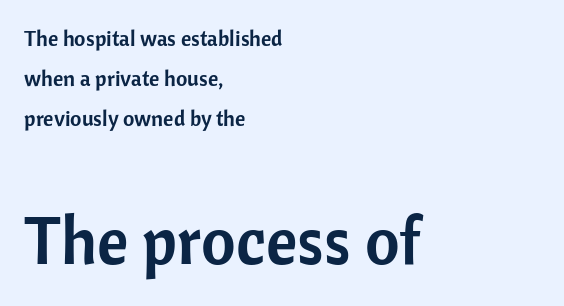
The image shows 67 px sans-serif type, upright; set left-aligned, line spacing 1.81x, normal letter spacing, not underlined; the second (bottom) block is 3.05x larger; low stroke contrast and a medium x-height.
